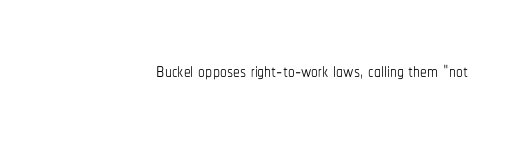
The passage is arranged like a letterhead date or caption credit — flush right. Letters have the restrained weight of plain body copy at most. Decoration check: the copy has no underline. Nobody touched the tracking dial on this one. Vertical strokes here are truly vertical.
